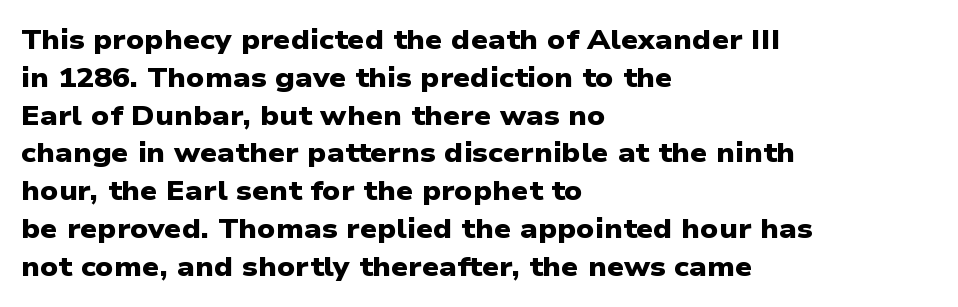
Q: Is the text bold? A: Yes.
Q: Is the text underlined? A: No.
Q: How is the paragraph aligned? A: Left-aligned.
Q: Is the spacing between letters normal or unusually wide? A: Normal.
Q: Is the spacing between lines tight, normal or loose? A: Normal.
